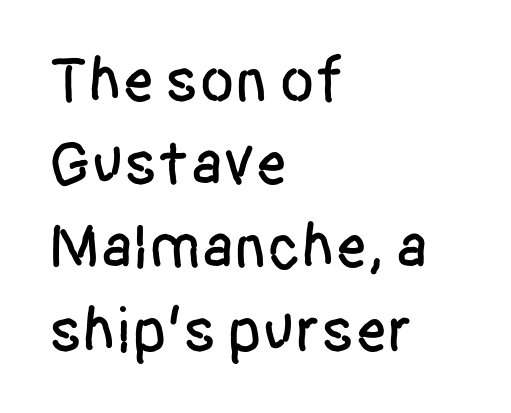
{"serif": "no", "italic": "no", "width": "condensed", "stroke_contrast": "low", "x_height": "large", "monospaced": "no", "underline": "no", "align": "left", "line_spacing": "normal", "line_spacing_ratio": 1.3, "letter_spacing": "normal", "letter_spacing_em": 0.0, "glyph_px": 64}
